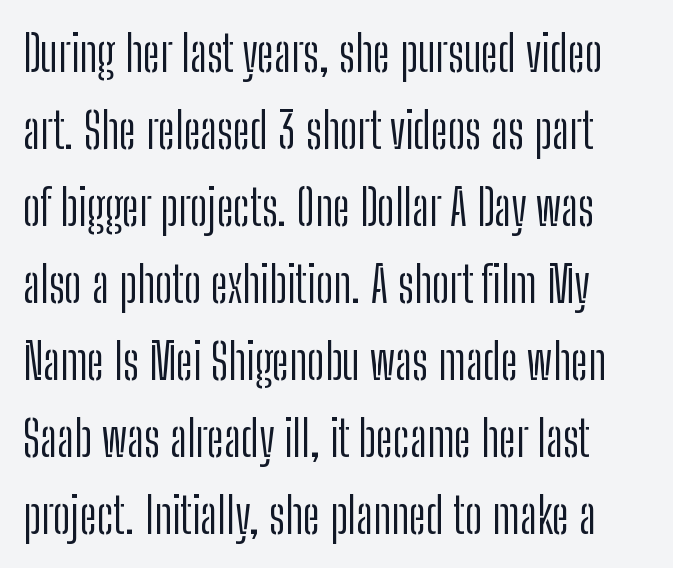
The lettering stays uniformly vertical, giving the passage a roman look. Is this a fixed-width face? No — the glyphs have proportional, varying widths. Inter-character spacing is left at the font's built-in metrics. The cut favours lightness, reaching ordinary text weight at its darkest. Does the leading feel generous? No, just average.
